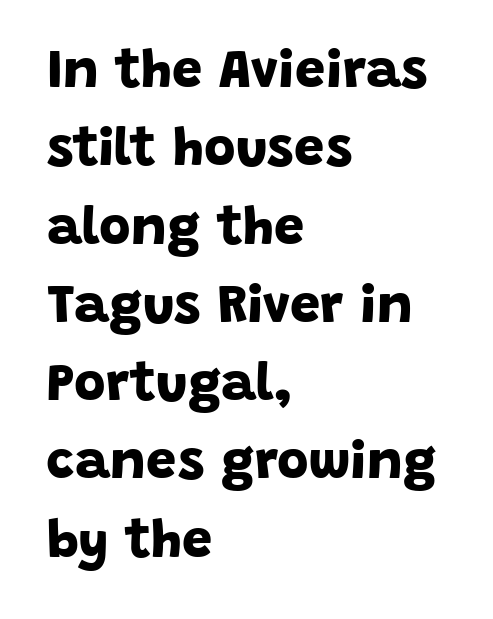
{"serif": "no", "bold": "yes", "weight": "bold", "width": "normal", "stroke_contrast": "low", "x_height": "large", "monospaced": "no", "underline": "no", "align": "left", "line_spacing": "normal", "line_spacing_ratio": 1.45, "letter_spacing": "normal", "letter_spacing_em": 0.0, "glyph_px": 54}
